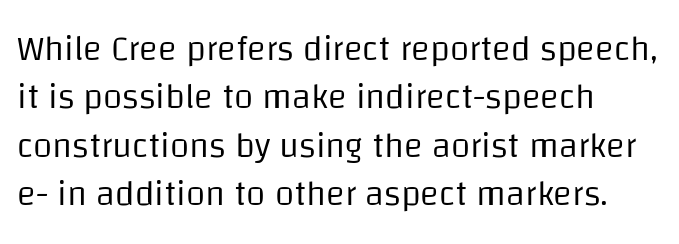
{"serif": "no", "italic": "no", "bold": "no", "weight": "regular", "width": "normal", "stroke_contrast": "low", "x_height": "large", "monospaced": "no", "underline": "no", "align": "left", "line_spacing": "normal", "line_spacing_ratio": 1.38, "letter_spacing": "normal", "letter_spacing_em": 0.0, "glyph_px": 35}
